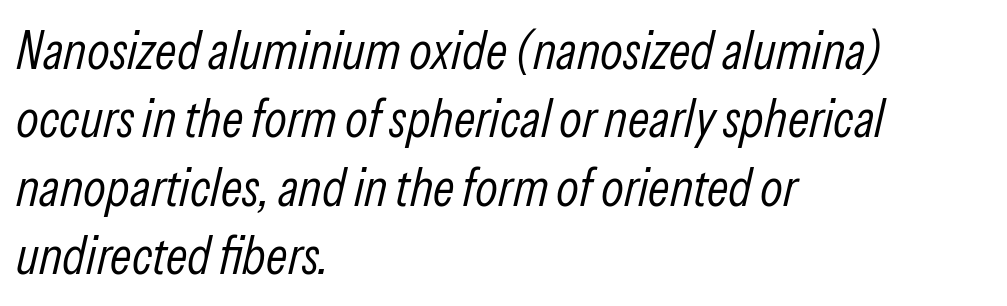
Notice how the passage keeps a crisp vertical edge on the left only. In terms of leading, this rendering sits right in the middle. Do the characters align in a grid? No, the font is proportional. Look at the tracking — it's just the regular setting, nothing added. This sample uses an oblique cut, with every glyph tilted off the vertical. The passage shown is not underscored anywhere.
